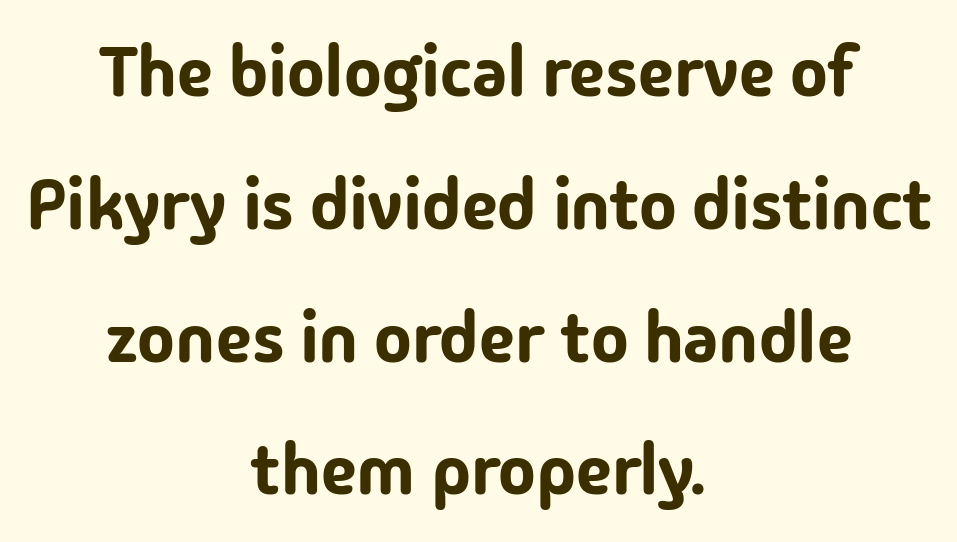
Style check: upright. Note the varied advance widths — an 'i' is clearly narrower than an 'm'. The letters sit at their default tracking, neither squeezed nor spread. One-word summary of the alignment: center. Nope, no serifs anywhere on these letters.
